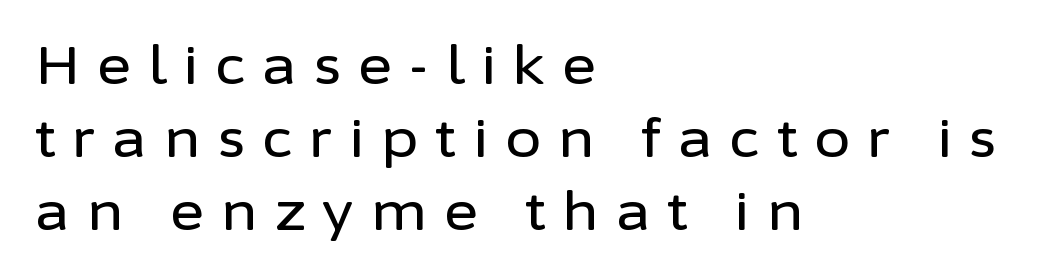
Q: Is the text italic (slanted)? A: No, it is upright.
Q: Is the typeface a serif or a sans-serif typeface? A: Sans-serif.
Q: Is the text underlined? A: No.
Q: How is the paragraph aligned? A: Left-aligned.
Q: Is the spacing between letters normal or unusually wide? A: Unusually wide.
Q: Is the spacing between lines tight, normal or loose? A: Normal.
Q: Width (condensed, normal, or wide)? A: Normal.
Q: Stroke contrast? A: Low.
Q: x-height? A: Medium.
Q: Monospaced? A: No.
